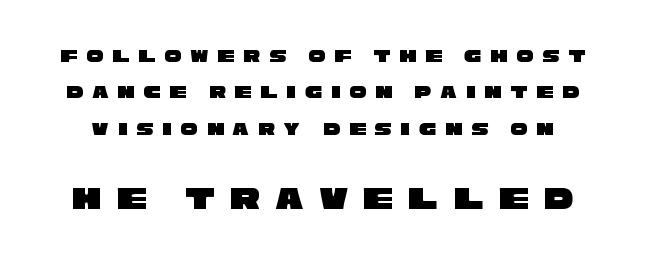
The image shows 33 px wide sans-serif type; set loose line spacing (1.92x), unusually wide letter spacing (+0.47 em), not underlined; the second (bottom) block is 1.74x larger; low stroke contrast and a large x-height.
